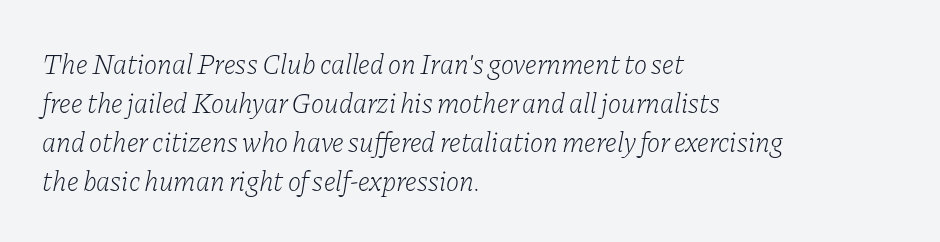
{"serif": "yes", "italic": "yes", "lean": "right", "slant_degrees": 11, "bold": "no", "weight": "light", "width": "normal", "stroke_contrast": "low", "x_height": "medium", "monospaced": "no", "underline": "no", "align": "left", "line_spacing": "normal", "line_spacing_ratio": 1.39, "letter_spacing": "normal", "letter_spacing_em": 0.0, "glyph_px": 28}
